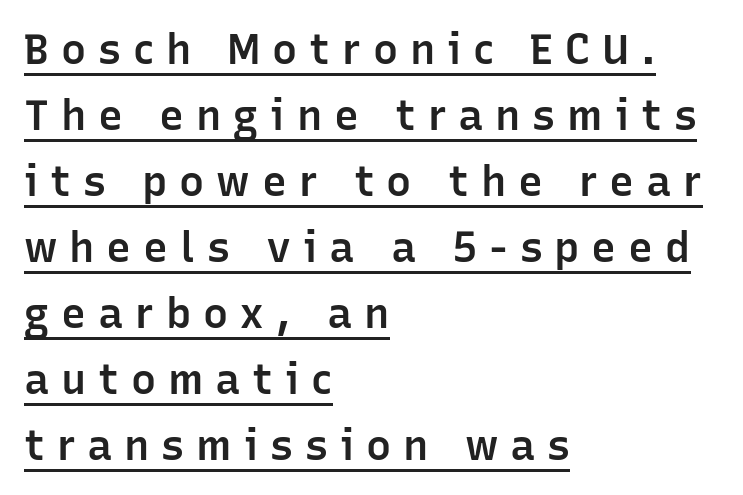
Q: Is the text bold? A: Semi-bold.
Q: Is the text italic (slanted)? A: No, it is upright.
Q: Is the typeface a serif or a sans-serif typeface? A: Sans-serif.
Q: Is the text underlined? A: Yes.
Q: How is the paragraph aligned? A: Left-aligned.
Q: Is the spacing between letters normal or unusually wide? A: Unusually wide.
Q: Is the spacing between lines tight, normal or loose? A: Normal.
Q: Width (condensed, normal, or wide)? A: Normal.
Q: Stroke contrast? A: Low.
Q: x-height? A: Medium.
Q: Monospaced? A: No.
